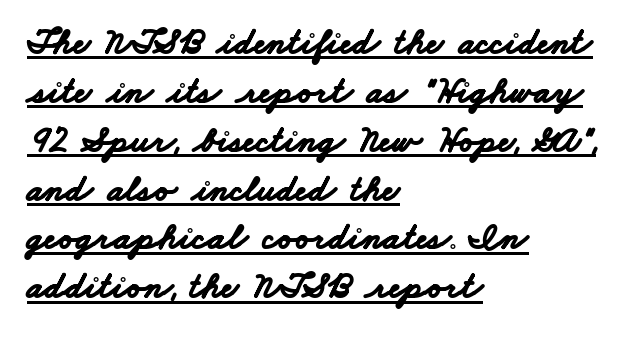
{"serif": "no", "bold": "yes", "weight": "bold", "width": "wide", "stroke_contrast": "low", "x_height": "small", "monospaced": "no", "underline": "yes", "align": "left", "line_spacing": "normal", "line_spacing_ratio": 1.32, "letter_spacing": "normal", "letter_spacing_em": 0.0, "glyph_px": 37}
